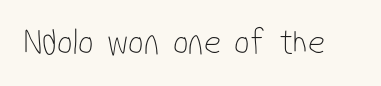
{"serif": "no", "bold": "no", "weight": "thin", "width": "condensed", "stroke_contrast": "low", "x_height": "medium", "monospaced": "no", "underline": "no", "letter_spacing": "normal", "letter_spacing_em": 0.0, "glyph_px": 37}
